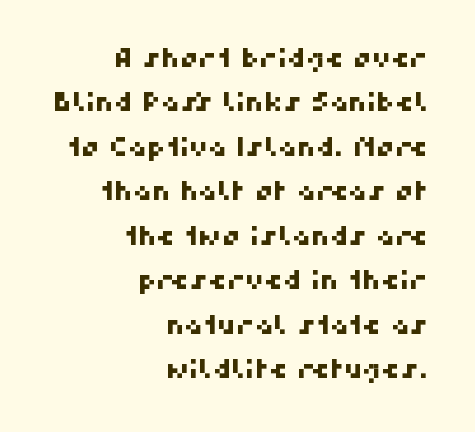
The image shows 26 px text type; set right-aligned, line spacing 1.71x, normal letter spacing, not underlined.
